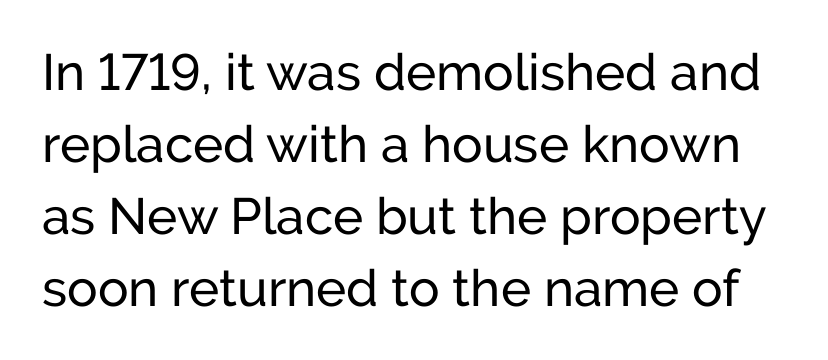
{"serif": "no", "italic": "no", "width": "normal", "stroke_contrast": "low", "x_height": "medium", "monospaced": "no", "underline": "no", "line_spacing": "normal", "line_spacing_ratio": 1.41, "letter_spacing": "normal", "letter_spacing_em": 0.0, "glyph_px": 51}
